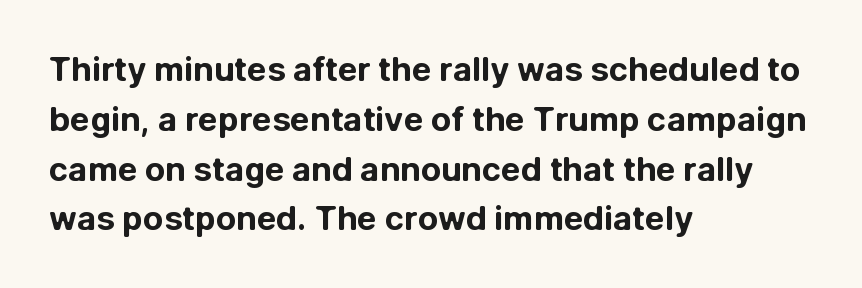
This sample uses an upright cut, with every glyph sitting square on the baseline. Grotesque or geometric, the face here clearly has no serifs. This rendering features lettering with no underline. A full-strength bold gives these letters their thick strokes. Think of a printed novel: that variable character pitch is what you see here. The text block is weighted toward the left margin, trailing off unevenly rightward.
